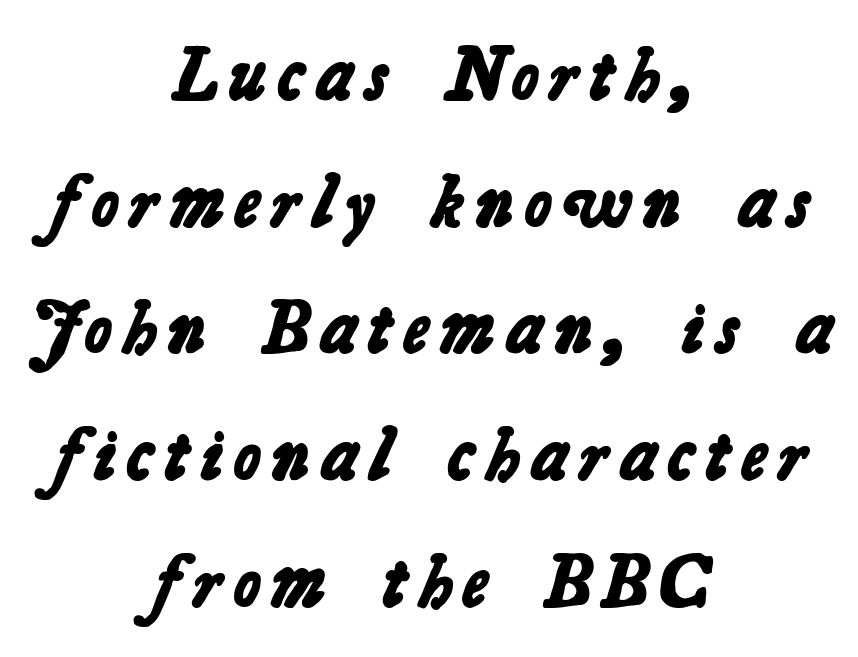
Summary of vertical rhythm: regular, with standard interline spacing. Regarding serifs, this sample does without them. Only glyphs here, with clear space below each row. The whitespace from short lines is split evenly between both sides. Thick stems and heavy bowls — unmistakably bold. Character widths vary here, with narrow letters taking less room than wide ones.
